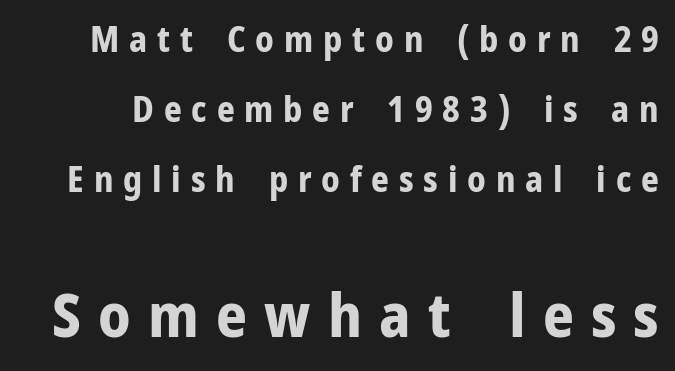
The image shows 61 px bold sans-serif type, upright; set loose line spacing (2.0x), unusually wide letter spacing (+0.28 em), not underlined; the second (bottom) block is 1.74x larger; low stroke contrast and a medium x-height.
